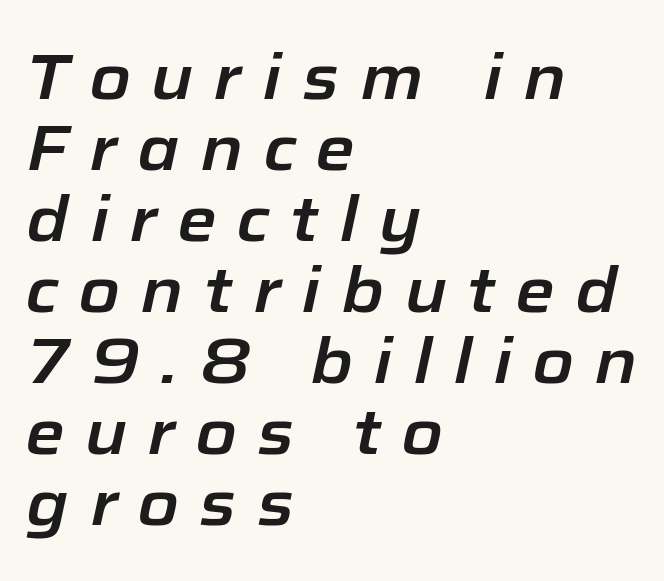
Q: Is the text italic (slanted)? A: Yes, it leans right by about 12 degrees.
Q: Is the text underlined? A: No.
Q: How is the paragraph aligned? A: Left-aligned.
Q: Is the spacing between letters normal or unusually wide? A: Unusually wide.
Q: Is the spacing between lines tight, normal or loose? A: Tight.
Q: Width (condensed, normal, or wide)? A: Normal.
Q: Stroke contrast? A: Low.
Q: x-height? A: Medium.
Q: Monospaced? A: No.
